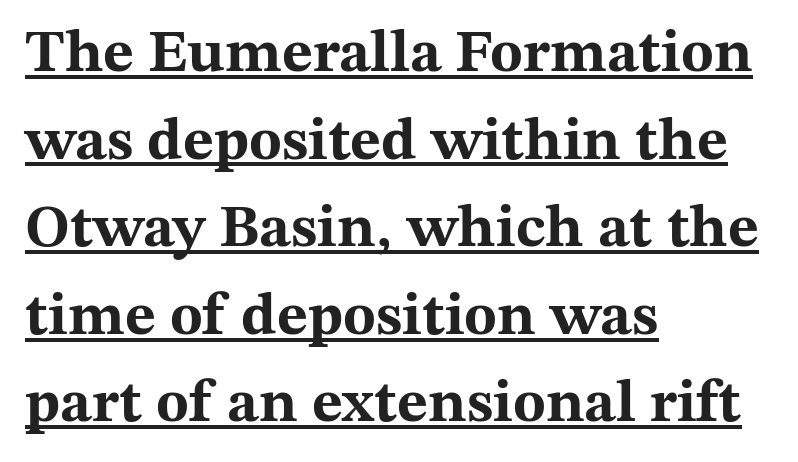
The image shows 60 px bold, wide serif type, upright; set left-aligned, normal line spacing (1.46x), normal letter spacing, underlined; medium stroke contrast and a medium x-height.
